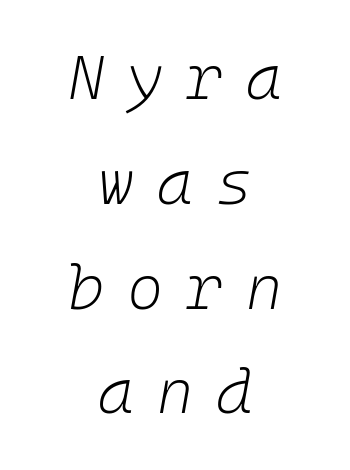
Loose tracking; the words dissolve into strings of separated letters. Honestly, there is no underline to notice here at all. The block of text has a typical density, with ordinary space between rows. Line starts and ends both wander, symmetrically. Italic? Definitely — the glyphs are oblique.
